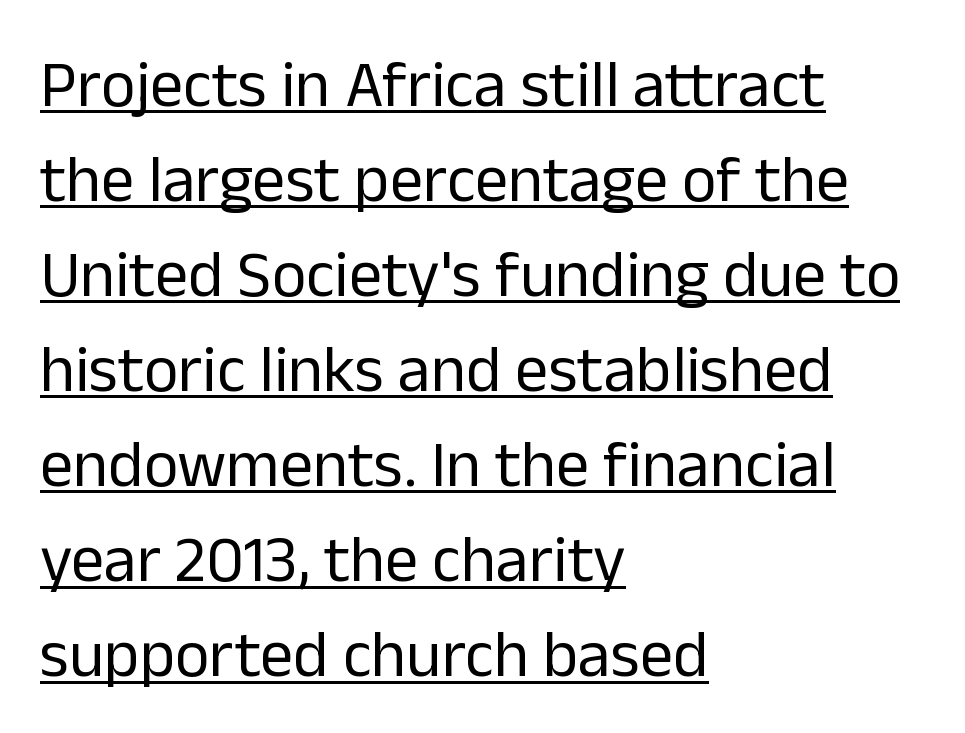
{"serif": "no", "italic": "no", "bold": "no", "weight": "regular", "width": "normal", "stroke_contrast": "low", "x_height": "medium", "monospaced": "no", "underline": "yes", "align": "left", "line_spacing": "normal", "line_spacing_ratio": 1.44, "letter_spacing": "normal", "letter_spacing_em": 0.0, "glyph_px": 66}
